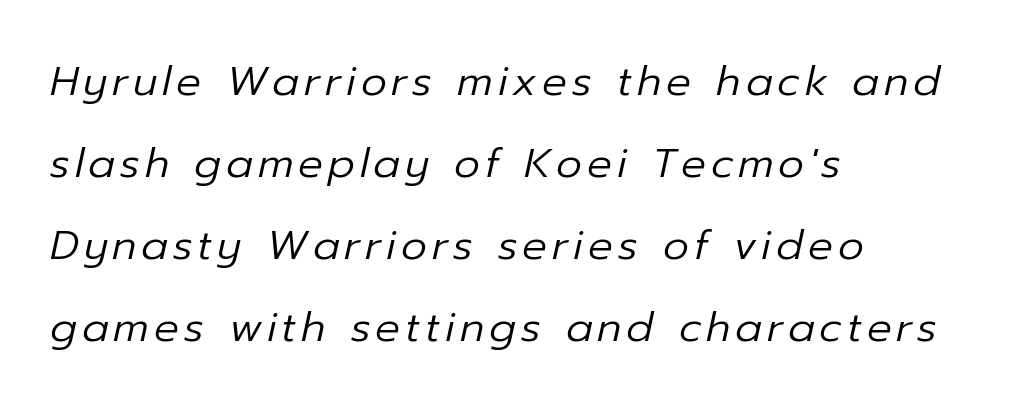
The image shows 41 px regular-weight type, italic (leaning right); set left-aligned, loose line spacing (2.0x), not underlined; low stroke contrast and a medium x-height.
